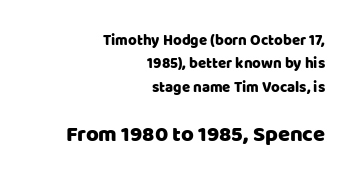
Q: Is the text italic (slanted)? A: No, it is upright.
Q: Is the text underlined? A: No.
Q: How is the paragraph aligned? A: Right-aligned.
Q: Is the spacing between letters normal or unusually wide? A: Normal.
Q: Is the spacing between lines tight, normal or loose? A: Normal.
Q: Which block of text is set in a larger size, the first (top) or the second (bottom)? A: The second (bottom) one.
